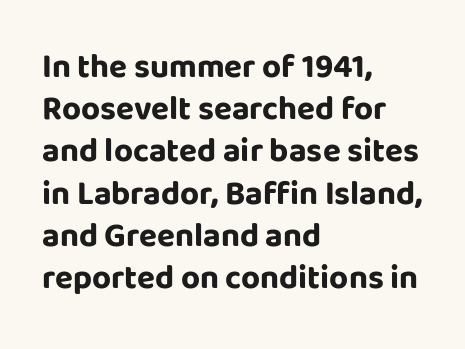
Leading: standard. When letters stand straight like this, we call the style roman or upright. Horizontally, the lines are justified to the leading edge only. Check the space under the baseline: it is left empty. The typesetting leans heavy: a genuine bold. Unlike a traditional serif, this face leaves its strokes unadorned.
